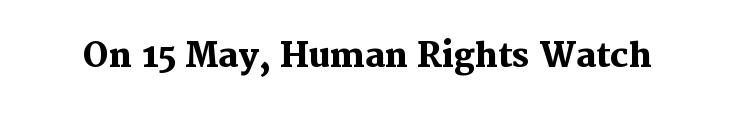
The image shows 33 px heavy serif type, upright; set normal letter spacing, not underlined; medium stroke contrast and a medium x-height.
